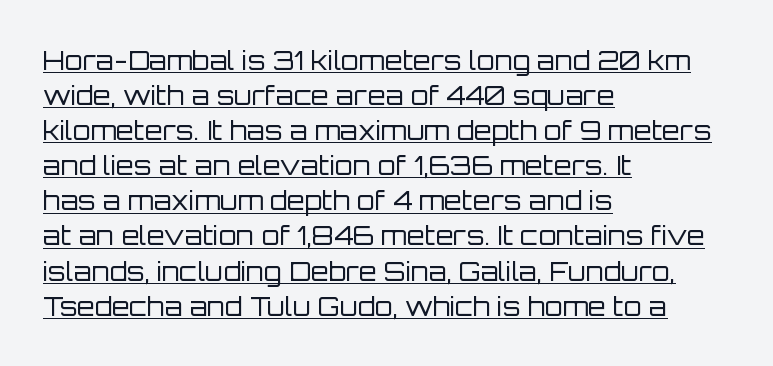
The image shows 26 px text type, upright; set left-aligned, normal line spacing (1.35x), normal letter spacing, underlined.
